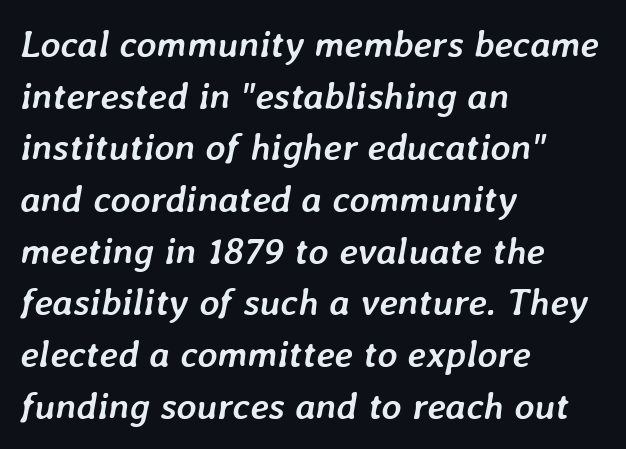
{"italic": "yes", "lean": "right", "slant_degrees": 7, "bold": "yes", "weight": "semibold", "width": "normal", "stroke_contrast": "low", "x_height": "medium", "monospaced": "no", "underline": "no", "align": "left", "line_spacing": "normal", "line_spacing_ratio": 1.36, "letter_spacing": "normal", "letter_spacing_em": 0.0, "glyph_px": 38}
